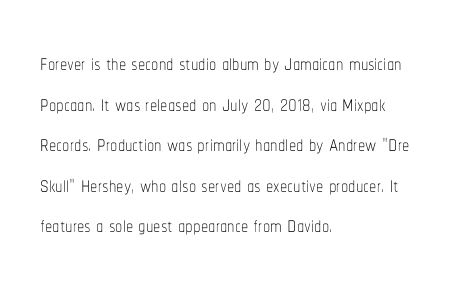
Short note: letters normally spaced. The zone under the glyphs is completely vacant. Caption: multi-line text, flush left, ragged right. Summary of weight: not heavy and not bold.
